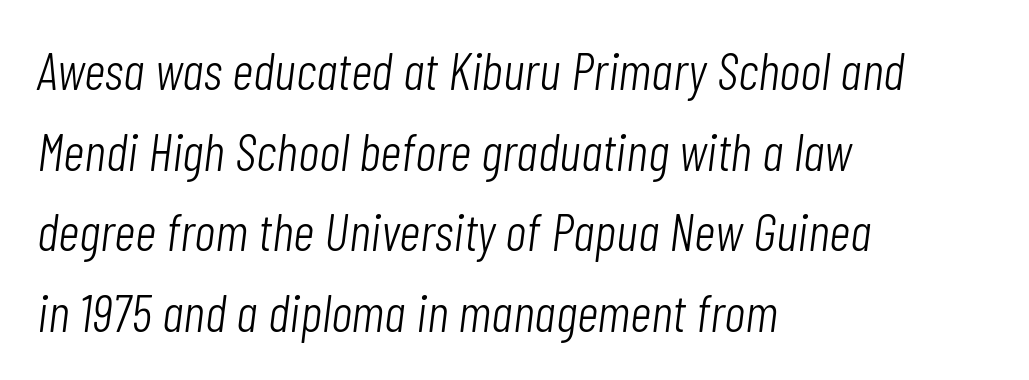
Q: Is the text bold? A: No.
Q: Is the text italic (slanted)? A: Yes, it leans right by about 7 degrees.
Q: Is the text underlined? A: No.
Q: How is the paragraph aligned? A: Left-aligned.
Q: Is the spacing between letters normal or unusually wide? A: Normal.
Q: Is the spacing between lines tight, normal or loose? A: Normal.
Q: Width (condensed, normal, or wide)? A: Condensed.
Q: Stroke contrast? A: Low.
Q: x-height? A: Medium.
Q: Monospaced? A: No.
